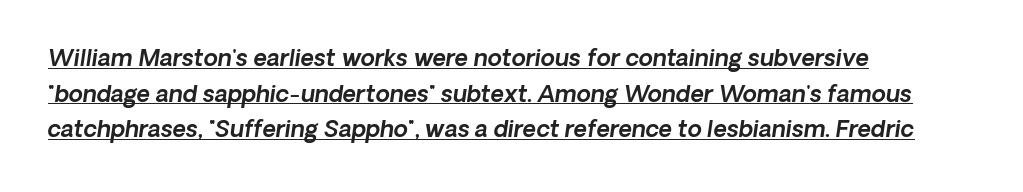
The image shows 23 px text type, italic (leaning right); set left-aligned, normal line spacing (1.55x), normal letter spacing, underlined.
